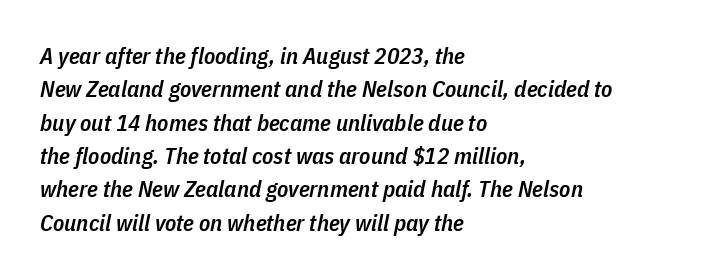
Style check: oblique. Normally led — the rows are evenly, conventionally spaced. Heft: intermediate — a semibold. Short and long lines alike share a common starting point at left. Lines of text with bare space underneath.
